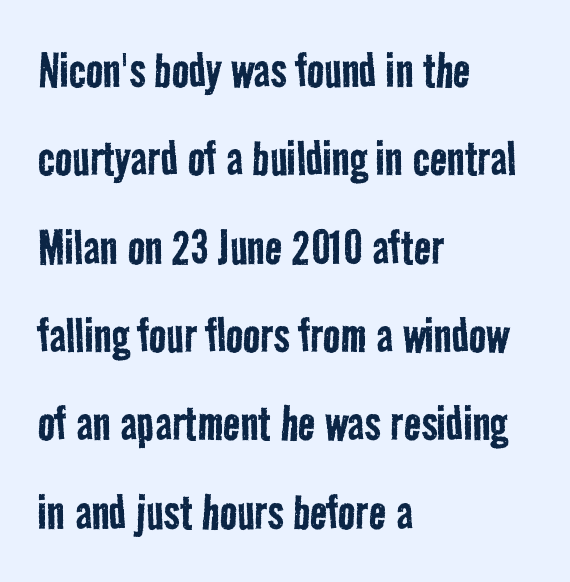
{"serif": "no", "bold": "no", "weight": "regular", "width": "condensed", "stroke_contrast": "low", "x_height": "medium", "monospaced": "no", "underline": "no", "align": "left", "line_spacing": "normal", "line_spacing_ratio": 1.55, "letter_spacing": "normal", "letter_spacing_em": 0.0, "glyph_px": 57}
